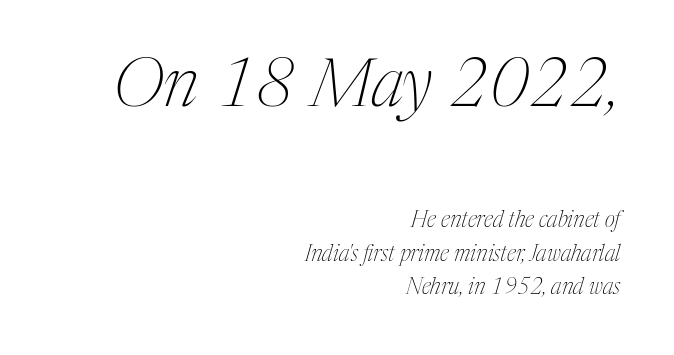
Q: Is the text bold? A: No.
Q: Is the text italic (slanted)? A: Yes, it leans right by about 17 degrees.
Q: Is the typeface a serif or a sans-serif typeface? A: Serif.
Q: Is the text underlined? A: No.
Q: How is the paragraph aligned? A: Right-aligned.
Q: Is the spacing between letters normal or unusually wide? A: Normal.
Q: Is the spacing between lines tight, normal or loose? A: Normal.
Q: Which block of text is set in a larger size, the first (top) or the second (bottom)? A: The first (top) one.
Q: Width (condensed, normal, or wide)? A: Condensed.
Q: Stroke contrast? A: Medium.
Q: x-height? A: Medium.
Q: Monospaced? A: No.
